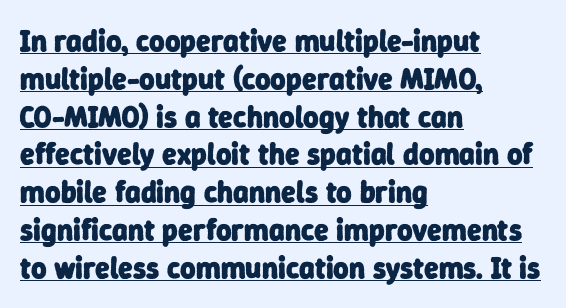
The image shows 30 px heavy sans-serif type; set left-aligned, normal line spacing (1.26x), normal letter spacing, underlined; low stroke contrast and a medium x-height.
